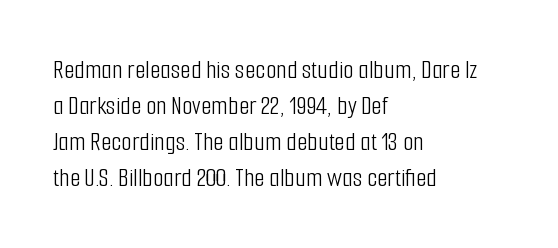
A clean baseline with only descenders dipping below it. The letters stand upright; this is a roman face. The letterforms sit shoulder to shoulder at normal distance. The compositor pushed each line to the left boundary.
